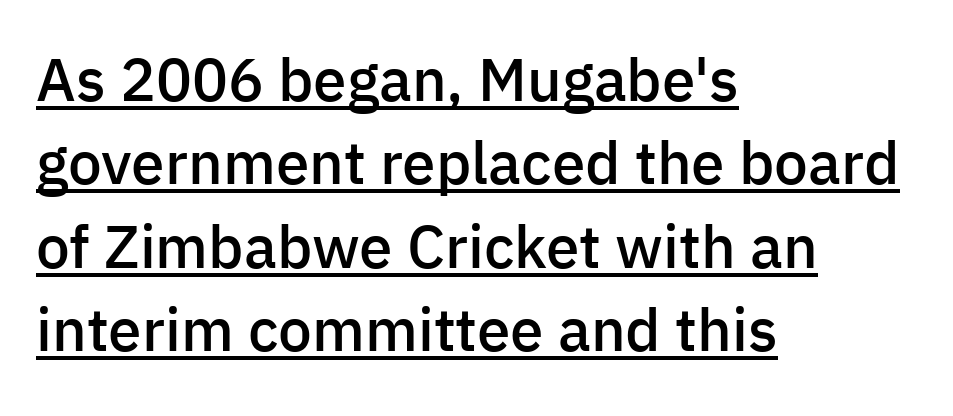
Nope, no serifs anywhere on these letters. Left-aligned paragraph, ragged on the right. Underlining? Definitely there. Posture: upright roman. A typesetter would call this zero additional tracking.
